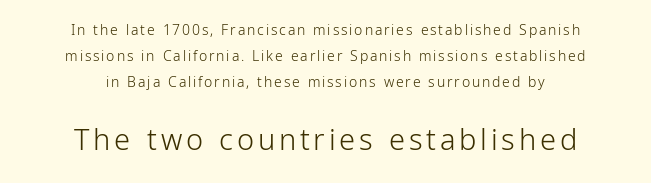
The image shows 29 px light, condensed sans-serif type, upright; set centered, line spacing 1.84x, not underlined; the second (bottom) block is 2.07x larger; low stroke contrast and a medium x-height.
